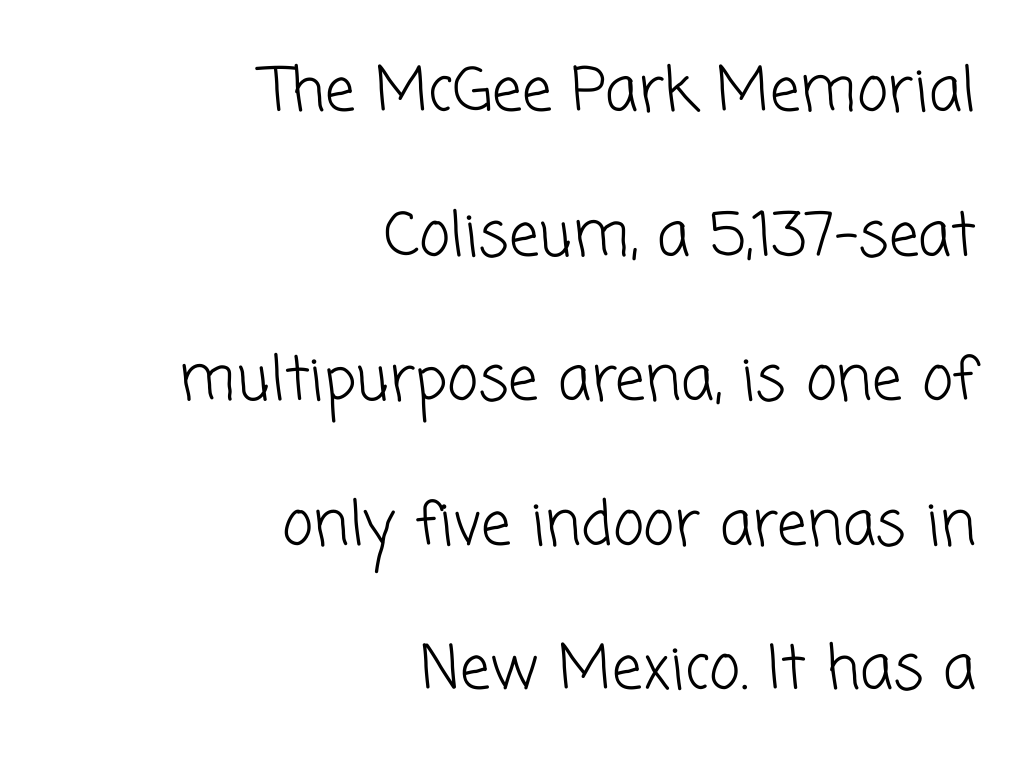
The image shows 60 px light sans-serif type; set right-aligned, loose line spacing (2.41x), normal letter spacing, not underlined; low stroke contrast and a medium x-height.
